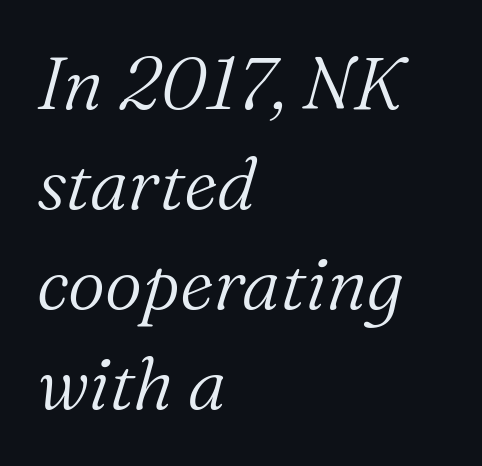
Typographically, this falls in the serif category. Looks like regular typesetting: each glyph gets only the width it needs. Line spacing here is normal. Yep, that's italic — everything's leaning. What stands out about the letter spacing? Nothing — it is the standard amount.
